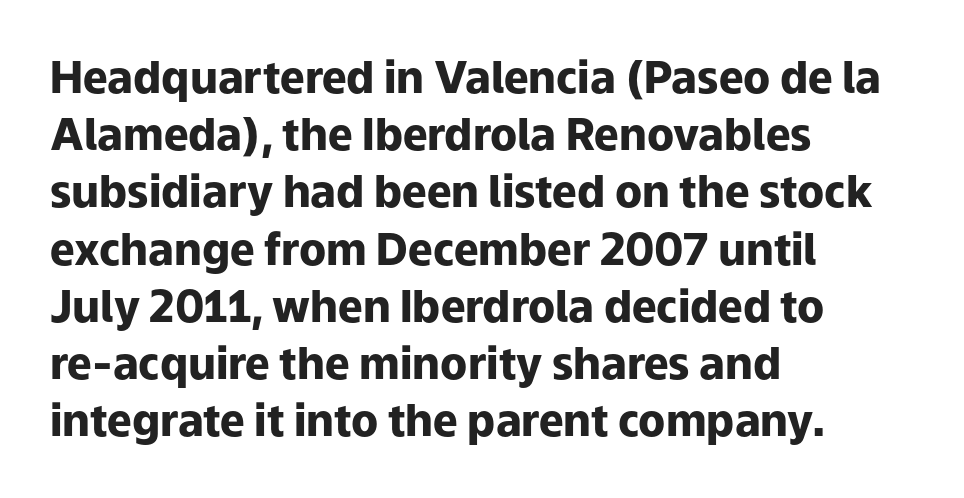
The passage shown is typeset with a sans-serif family. Observe the ordinary spacing: letters are neighbours, not strangers. Tall strokes in this sample are plumb rather than angled. Here the designer chose a conventional face with non-uniform glyph widths. Plenty of ink on the page — the face is bold. Left-aligned paragraph, ragged on the right.
